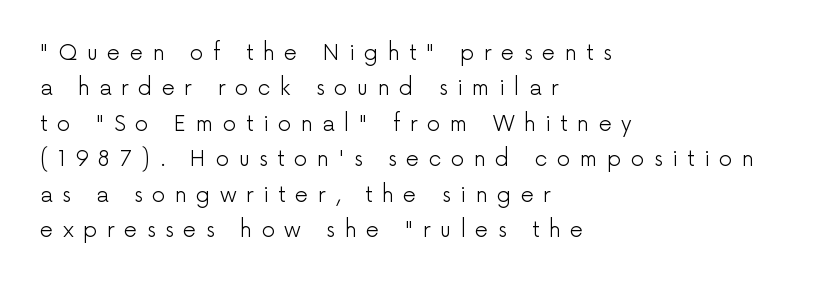
{"italic": "no", "bold": "no", "underline": "no", "align": "left", "line_spacing": "normal", "line_spacing_ratio": 1.69, "letter_spacing": "wide", "letter_spacing_em": 0.45, "glyph_px": 21}
